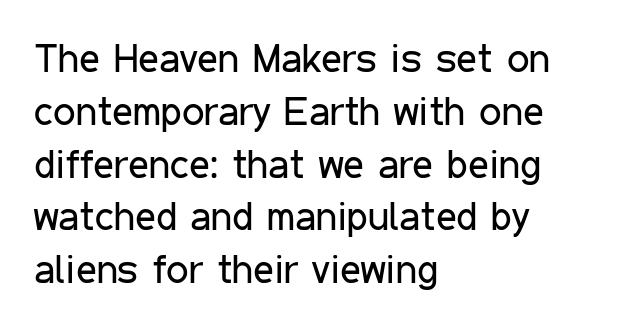
Q: Is the text bold? A: No.
Q: Is the text italic (slanted)? A: No, it is upright.
Q: Is the typeface a serif or a sans-serif typeface? A: Sans-serif.
Q: Is the text underlined? A: No.
Q: How is the paragraph aligned? A: Left-aligned.
Q: Is the spacing between letters normal or unusually wide? A: Normal.
Q: Is the spacing between lines tight, normal or loose? A: Normal.
Q: Width (condensed, normal, or wide)? A: Condensed.
Q: Stroke contrast? A: Low.
Q: x-height? A: Medium.
Q: Monospaced? A: No.
